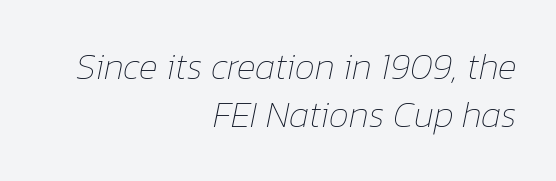
Q: Is the text bold? A: No.
Q: Is the text italic (slanted)? A: Yes, it leans right by about 12 degrees.
Q: Is the text underlined? A: No.
Q: How is the paragraph aligned? A: Right-aligned.
Q: Is the spacing between letters normal or unusually wide? A: Normal.
Q: Is the spacing between lines tight, normal or loose? A: Normal.
Q: Width (condensed, normal, or wide)? A: Normal.
Q: Stroke contrast? A: Low.
Q: x-height? A: Medium.
Q: Monospaced? A: No.
